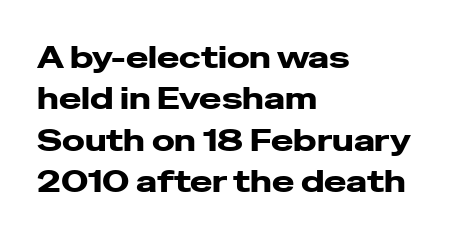
The image shows 30 px wide sans-serif type, upright; set left-aligned, normal line spacing (1.38x), normal letter spacing, not underlined; low stroke contrast and a medium x-height.
